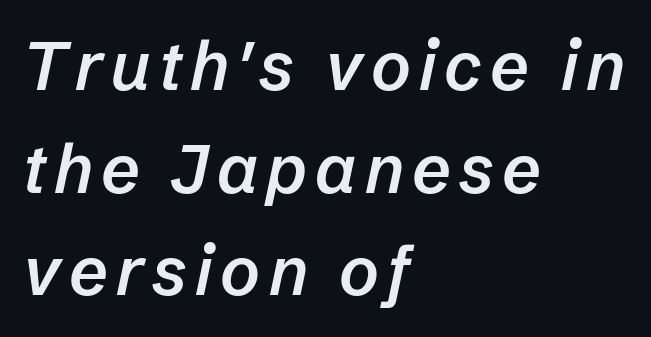
The image shows 68 px semibold type, italic (leaning right); set left-aligned, normal line spacing (1.51x), not underlined; low stroke contrast and a medium x-height.
